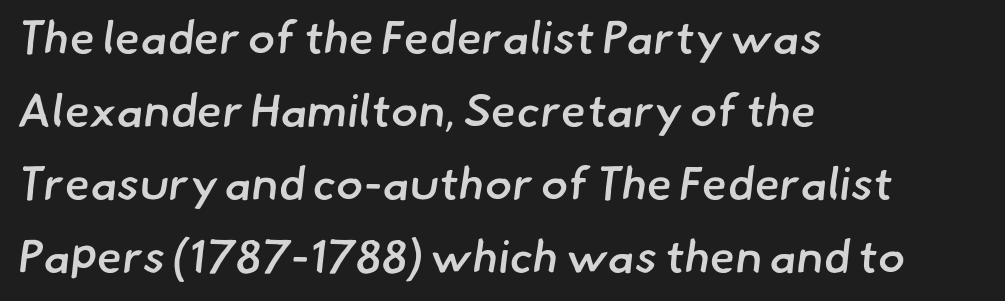
The image shows 46 px semibold sans-serif type; set left-aligned, normal line spacing (1.59x), normal letter spacing, not underlined; low stroke contrast and a small x-height.
